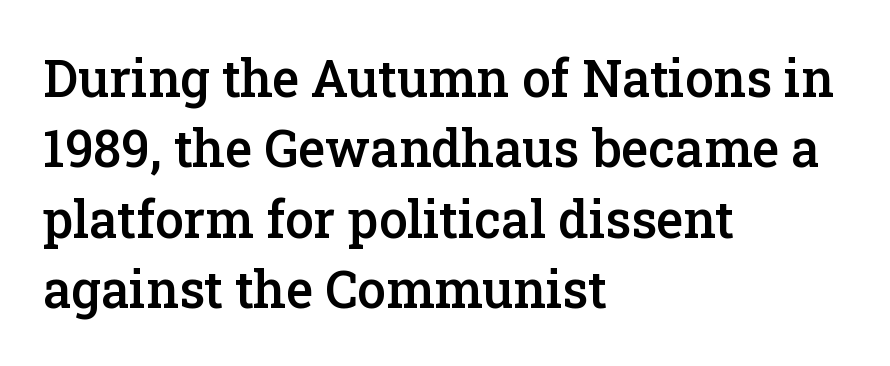
Q: Is the text bold? A: Semi-bold.
Q: Is the text italic (slanted)? A: No, it is upright.
Q: Is the typeface a serif or a sans-serif typeface? A: Serif.
Q: Is the text underlined? A: No.
Q: How is the paragraph aligned? A: Left-aligned.
Q: Is the spacing between letters normal or unusually wide? A: Normal.
Q: Is the spacing between lines tight, normal or loose? A: Normal.
Q: Width (condensed, normal, or wide)? A: Normal.
Q: Stroke contrast? A: Low.
Q: x-height? A: Medium.
Q: Monospaced? A: No.
